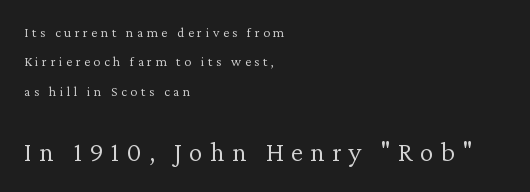
The image shows 28 px light serif type, upright; set left-aligned, loose line spacing (2.1x), unusually wide letter spacing (+0.25 em), not underlined; the second (bottom) block is 2.0x larger; low stroke contrast and a medium x-height.
